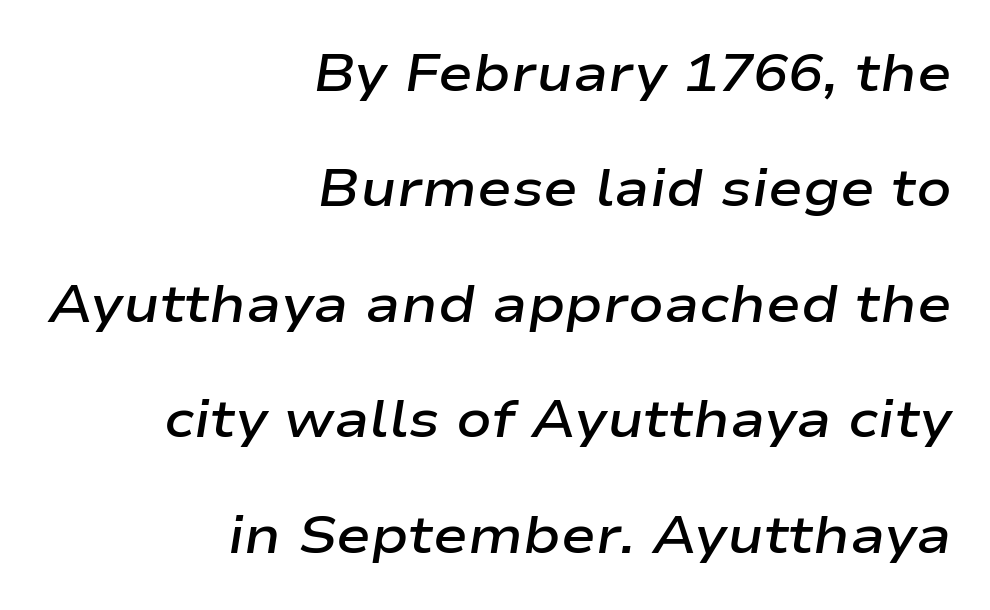
{"italic": "yes", "lean": "right", "slant_degrees": 9, "bold": "semi", "weight": "semibold", "width": "wide", "stroke_contrast": "low", "x_height": "medium", "monospaced": "no", "underline": "no", "align": "right", "line_spacing": "loose", "line_spacing_ratio": 2.22, "letter_spacing": "normal", "letter_spacing_em": 0.0, "glyph_px": 52}
